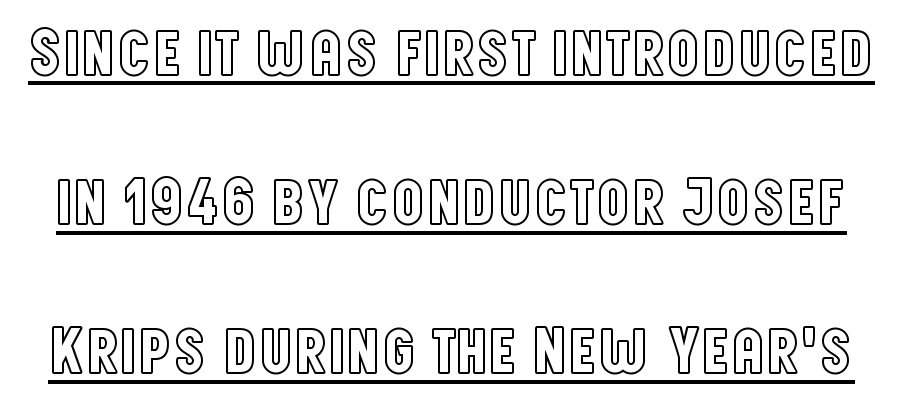
Q: Is the text italic (slanted)? A: No, it is upright.
Q: Is the text underlined? A: Yes.
Q: Is the spacing between letters normal or unusually wide? A: Normal.
Q: Is the spacing between lines tight, normal or loose? A: Loose.
Q: Width (condensed, normal, or wide)? A: Condensed.
Q: x-height? A: Large.
Q: Monospaced? A: No.
